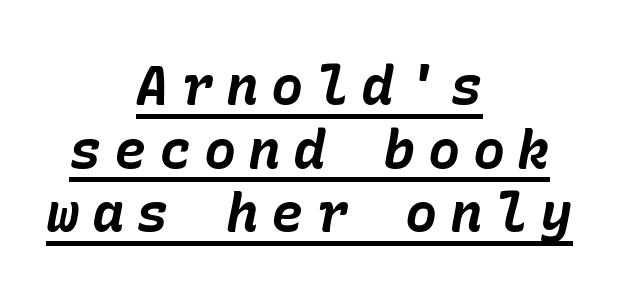
These lines have a slow, spaced-out rhythm from letter to letter. Horizontal alignment here is central, giving a formal, balanced look. Is the type slanted? Yes — the strokes lean at a clear angle. Does the weight exceed regular? Yes, all the way to bold. Glance below the letters and you will spot a drawn line.
